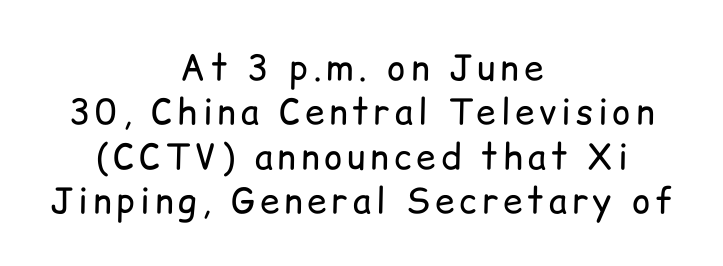
Q: Is the text bold? A: No.
Q: Is the text italic (slanted)? A: No, it is upright.
Q: Is the typeface a serif or a sans-serif typeface? A: Sans-serif.
Q: Is the text underlined? A: No.
Q: How is the paragraph aligned? A: Centered.
Q: Is the spacing between lines tight, normal or loose? A: Normal.
Q: Width (condensed, normal, or wide)? A: Normal.
Q: Stroke contrast? A: Low.
Q: x-height? A: Medium.
Q: Monospaced? A: No.
